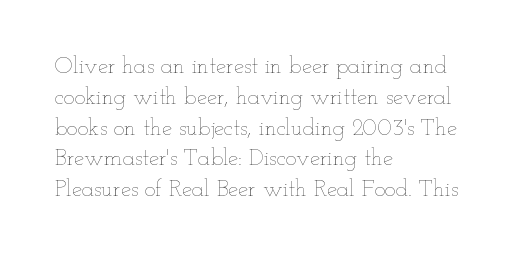
{"italic": "no", "bold": "no", "underline": "no", "align": "left", "line_spacing": "normal", "line_spacing_ratio": 1.34, "letter_spacing": "normal", "letter_spacing_em": 0.0, "glyph_px": 23}
